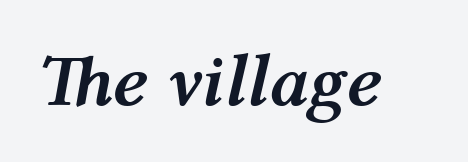
Characters are canted at an angle relative to the baseline's perpendicular. Plain, unruled lines of type. Think of a printed novel: that variable character pitch is what you see here. Students, this is bold: see how much ink each stroke carries. This sample uses plain, unmodified letter spacing.
